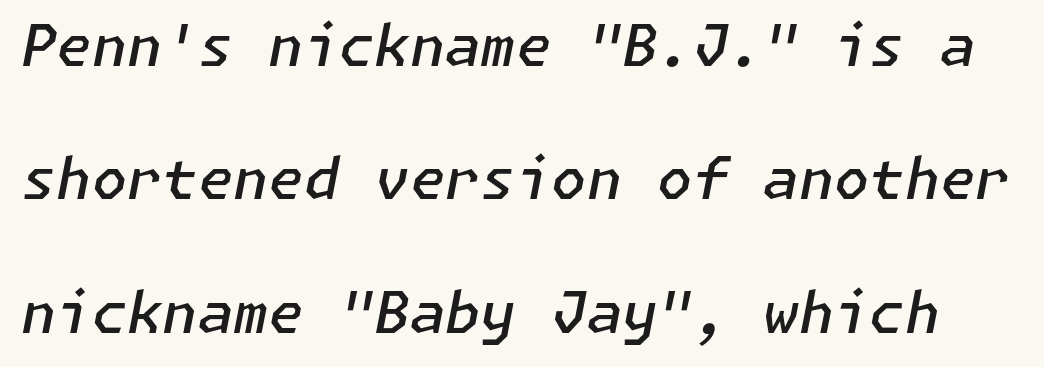
The image shows 57 px semibold type, italic (leaning right); set loose line spacing (2.34x), normal letter spacing, not underlined; low stroke contrast and a medium x-height.
